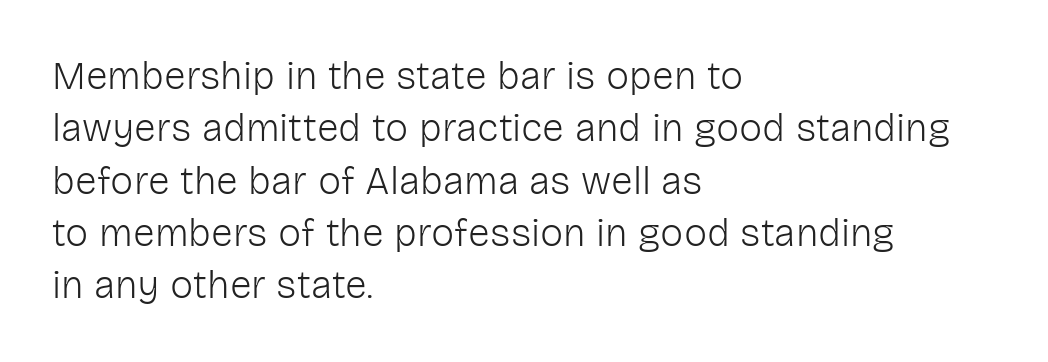
Q: Is the text bold? A: No.
Q: Is the text italic (slanted)? A: No, it is upright.
Q: Is the typeface a serif or a sans-serif typeface? A: Sans-serif.
Q: Is the text underlined? A: No.
Q: How is the paragraph aligned? A: Left-aligned.
Q: Is the spacing between letters normal or unusually wide? A: Normal.
Q: Is the spacing between lines tight, normal or loose? A: Normal.
Q: Width (condensed, normal, or wide)? A: Normal.
Q: Stroke contrast? A: Low.
Q: x-height? A: Medium.
Q: Monospaced? A: No.
